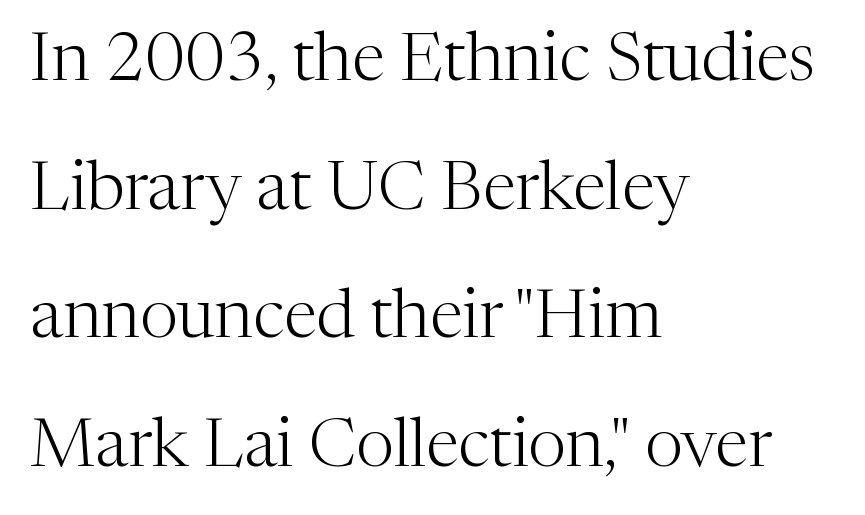
Old-style or modern, the face here clearly has serifs. Caption: multi-line text, flush left, ragged right. The letterforms sit at book weight or below. Descenders are the only things crossing below the line. Do the characters align in a grid? No, the font is proportional.
